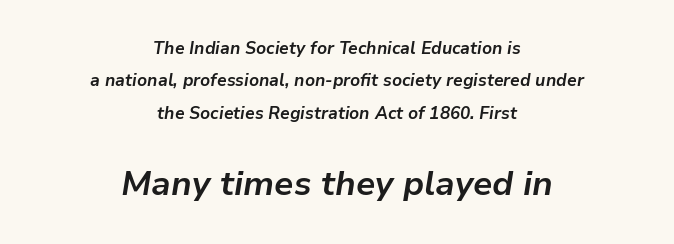
Vertical spacing — loose. Note the varied advance widths — an 'i' is clearly narrower than an 'm'. Both edges are ragged and mirror each other, which tells us the setting is centered. In terms of posture, this sample is oblique.
